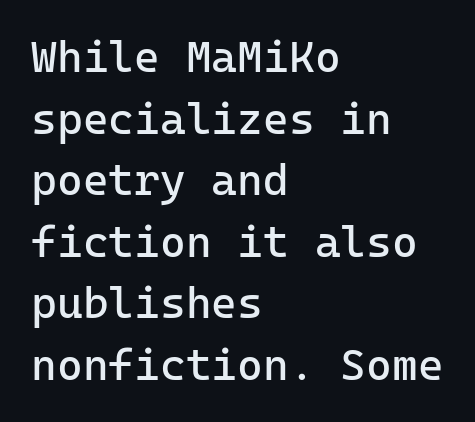
Q: Is the text bold? A: No.
Q: Is the text italic (slanted)? A: No, it is upright.
Q: Is the typeface a serif or a sans-serif typeface? A: Sans-serif.
Q: Is the text underlined? A: No.
Q: How is the paragraph aligned? A: Left-aligned.
Q: Is the spacing between letters normal or unusually wide? A: Normal.
Q: Is the spacing between lines tight, normal or loose? A: Normal.
Q: Width (condensed, normal, or wide)? A: Normal.
Q: Stroke contrast? A: Low.
Q: x-height? A: Medium.
Q: Monospaced? A: Yes.
